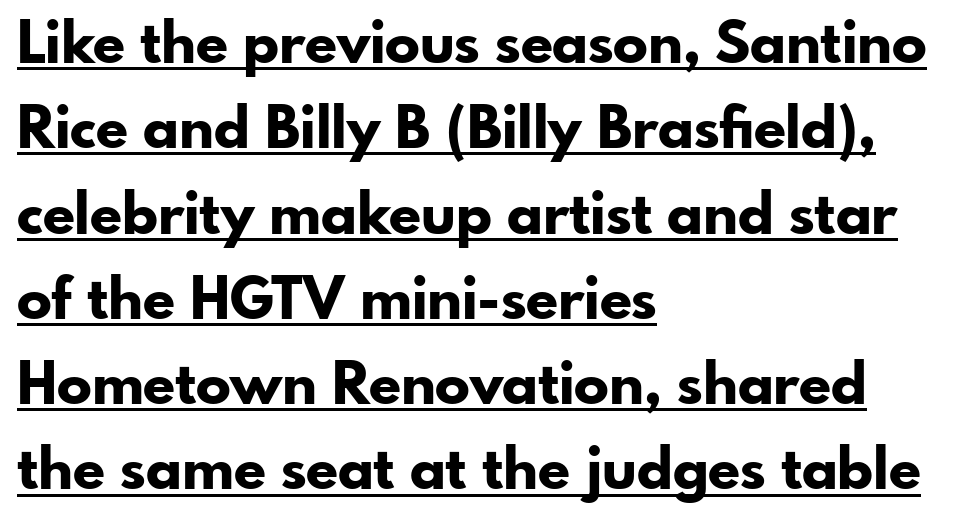
{"serif": "no", "italic": "no", "bold": "yes", "weight": "bold", "width": "normal", "stroke_contrast": "low", "x_height": "small", "monospaced": "no", "underline": "yes", "align": "left", "line_spacing": "normal", "line_spacing_ratio": 1.47, "letter_spacing": "normal", "letter_spacing_em": 0.0, "glyph_px": 58}
